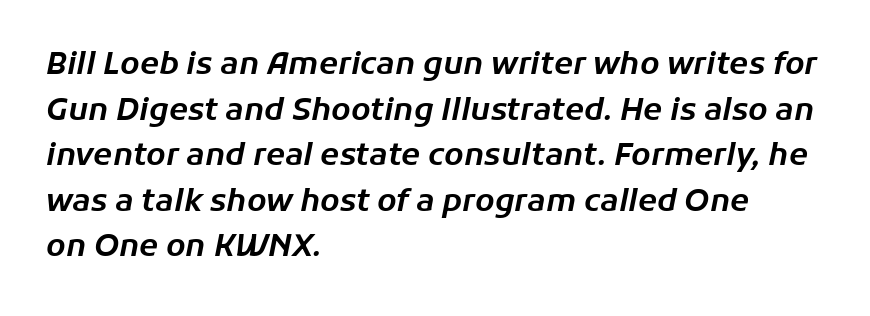
Q: Is the text italic (slanted)? A: Yes, it leans right by about 11 degrees.
Q: Is the text underlined? A: No.
Q: How is the paragraph aligned? A: Left-aligned.
Q: Is the spacing between letters normal or unusually wide? A: Normal.
Q: Is the spacing between lines tight, normal or loose? A: Normal.
Q: Width (condensed, normal, or wide)? A: Normal.
Q: Stroke contrast? A: Low.
Q: x-height? A: Medium.
Q: Monospaced? A: No.
